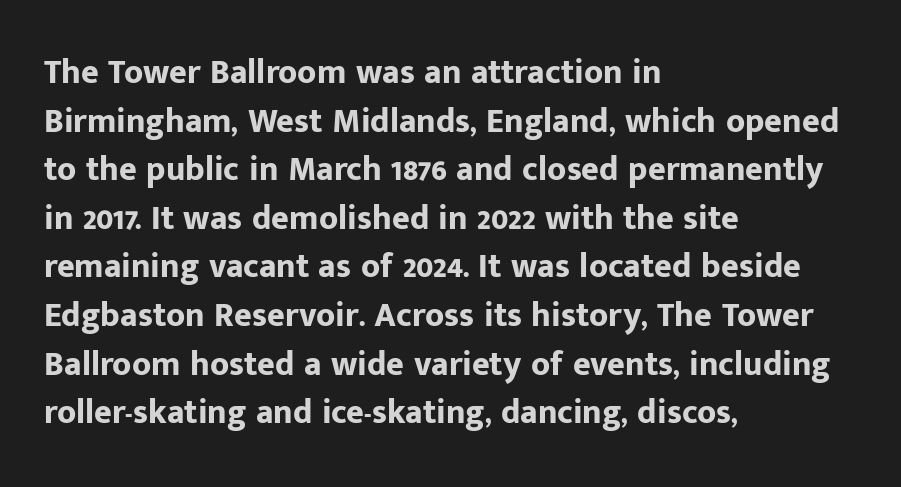
Q: Is the text bold? A: Yes.
Q: Is the text italic (slanted)? A: No, it is upright.
Q: Is the typeface a serif or a sans-serif typeface? A: Sans-serif.
Q: Is the text underlined? A: No.
Q: How is the paragraph aligned? A: Left-aligned.
Q: Is the spacing between letters normal or unusually wide? A: Normal.
Q: Is the spacing between lines tight, normal or loose? A: Normal.
Q: Width (condensed, normal, or wide)? A: Normal.
Q: Stroke contrast? A: Low.
Q: x-height? A: Medium.
Q: Monospaced? A: No.
